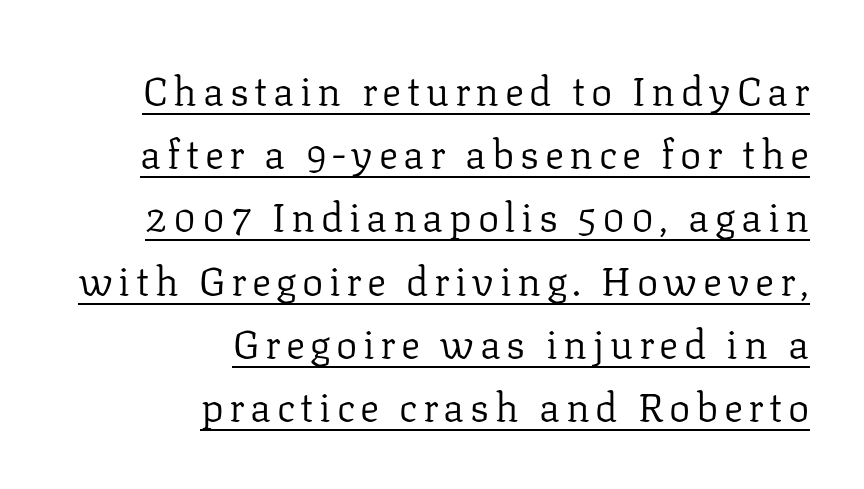
Q: Is the text bold? A: No.
Q: Is the text italic (slanted)? A: No, it is upright.
Q: Is the typeface a serif or a sans-serif typeface? A: Serif.
Q: Is the text underlined? A: Yes.
Q: How is the paragraph aligned? A: Right-aligned.
Q: Is the spacing between lines tight, normal or loose? A: Normal.
Q: Width (condensed, normal, or wide)? A: Normal.
Q: Stroke contrast? A: Low.
Q: x-height? A: Medium.
Q: Monospaced? A: No.
